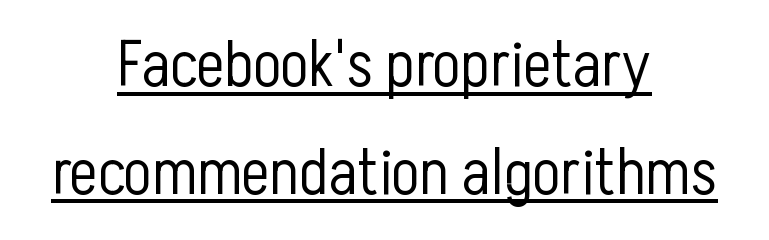
{"serif": "no", "italic": "no", "bold": "no", "weight": "light", "width": "condensed", "stroke_contrast": "low", "x_height": "medium", "monospaced": "no", "underline": "yes", "align": "center", "line_spacing": "normal", "line_spacing_ratio": 1.63, "letter_spacing": "normal", "letter_spacing_em": 0.0, "glyph_px": 66}
